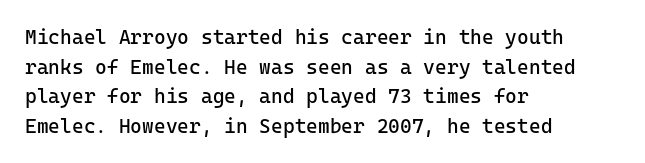
The image shows 20 px text type, upright; set left-aligned, normal line spacing (1.48x), normal letter spacing, not underlined.
